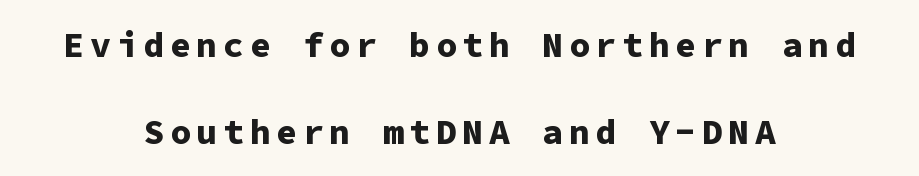
Q: Is the text bold? A: Yes.
Q: Is the text italic (slanted)? A: No, it is upright.
Q: Is the typeface a serif or a sans-serif typeface? A: Sans-serif.
Q: Is the text underlined? A: No.
Q: How is the paragraph aligned? A: Centered.
Q: Is the spacing between lines tight, normal or loose? A: Loose.
Q: Width (condensed, normal, or wide)? A: Normal.
Q: Stroke contrast? A: Low.
Q: x-height? A: Medium.
Q: Monospaced? A: Yes.
